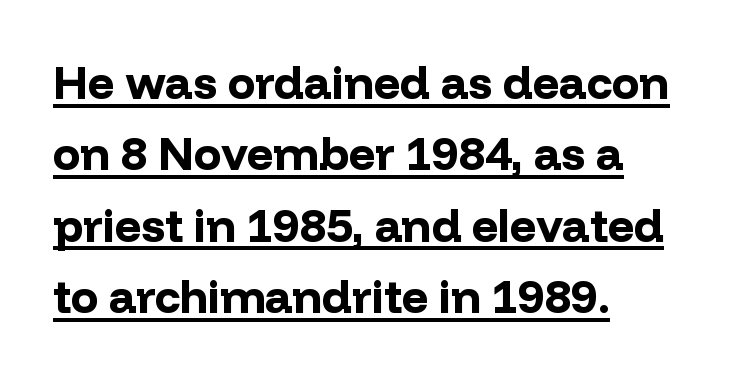
Q: Is the text bold? A: Yes.
Q: Is the text italic (slanted)? A: No, it is upright.
Q: Is the typeface a serif or a sans-serif typeface? A: Sans-serif.
Q: Is the text underlined? A: Yes.
Q: How is the paragraph aligned? A: Left-aligned.
Q: Is the spacing between letters normal or unusually wide? A: Normal.
Q: Is the spacing between lines tight, normal or loose? A: Normal.
Q: Width (condensed, normal, or wide)? A: Normal.
Q: Stroke contrast? A: Low.
Q: x-height? A: Medium.
Q: Monospaced? A: No.
